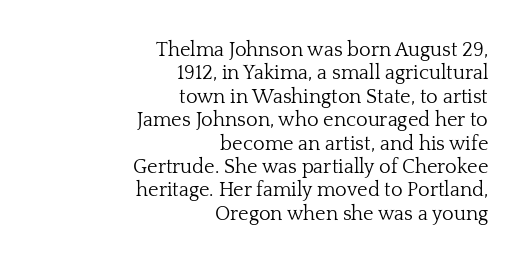
The image shows 20 px text type, upright; set right-aligned, line spacing 1.17x, normal letter spacing, not underlined.
